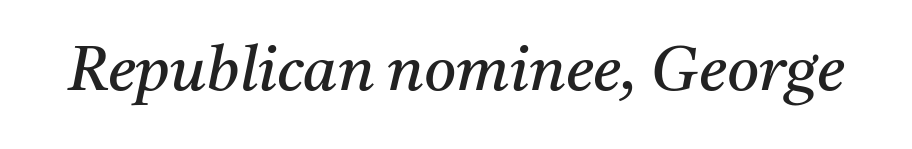
Q: Is the text bold? A: No.
Q: Is the text italic (slanted)? A: Yes, it leans right by about 11 degrees.
Q: Is the typeface a serif or a sans-serif typeface? A: Serif.
Q: Is the text underlined? A: No.
Q: Is the spacing between letters normal or unusually wide? A: Normal.
Q: Width (condensed, normal, or wide)? A: Normal.
Q: Stroke contrast? A: Medium.
Q: x-height? A: Medium.
Q: Monospaced? A: No.
